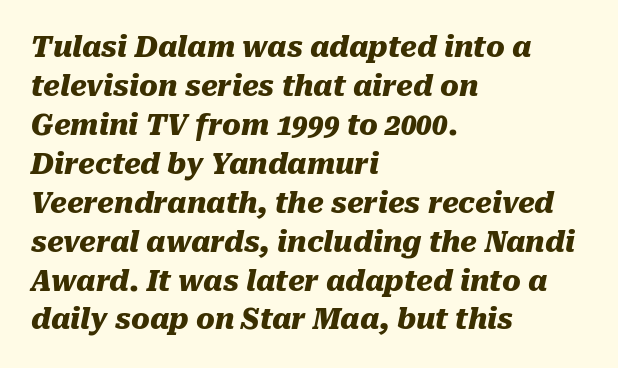
{"italic": "yes", "lean": "right", "slant_degrees": 10, "bold": "yes", "weight": "heavy", "width": "normal", "stroke_contrast": "medium", "x_height": "medium", "monospaced": "no", "underline": "no", "align": "left", "line_spacing": "normal", "line_spacing_ratio": 1.39, "letter_spacing": "normal", "letter_spacing_em": 0.0, "glyph_px": 28}
